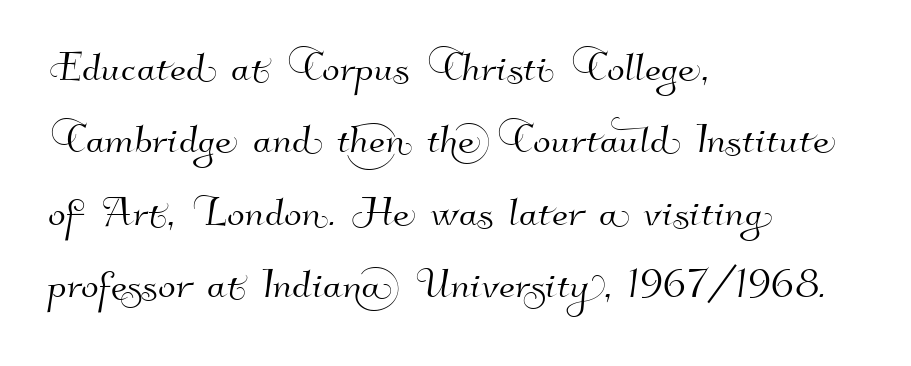
{"serif": "no", "width": "normal", "stroke_contrast": "high", "x_height": "small", "monospaced": "no", "underline": "no", "align": "left", "line_spacing": "normal", "line_spacing_ratio": 1.39, "letter_spacing": "normal", "letter_spacing_em": 0.0, "glyph_px": 52}
